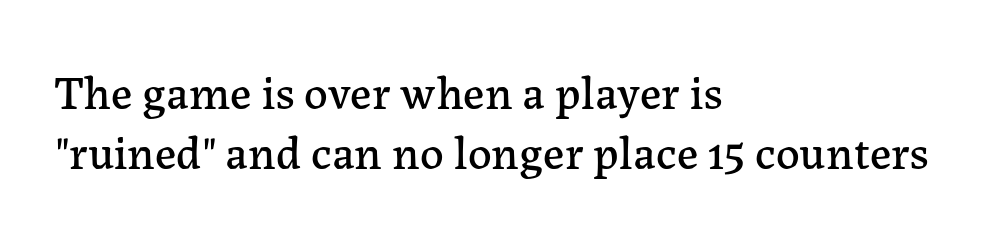
Plain, unruled lines of type. Character widths vary here, with narrow letters taking less room than wide ones. The letters carry serifs — small finishing strokes at the ends of their stems. The lines are quadded left.
